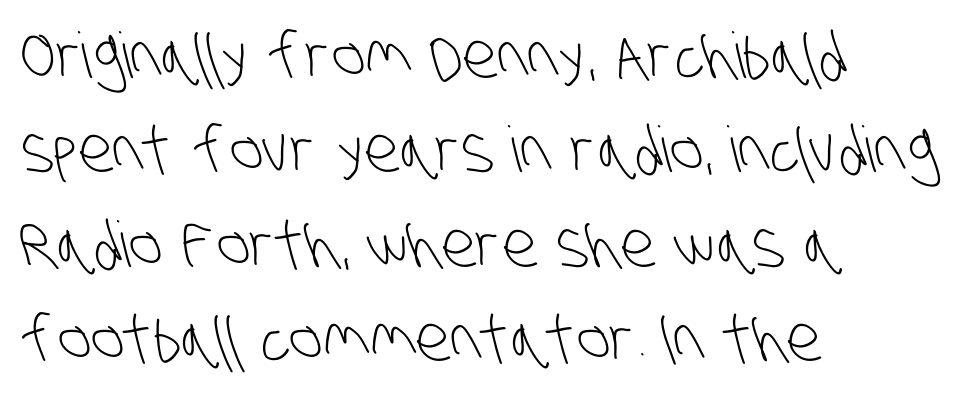
Q: Is the text bold? A: No.
Q: Is the typeface a serif or a sans-serif typeface? A: Sans-serif.
Q: Is the text underlined? A: No.
Q: How is the paragraph aligned? A: Left-aligned.
Q: Is the spacing between letters normal or unusually wide? A: Normal.
Q: Is the spacing between lines tight, normal or loose? A: Normal.
Q: Width (condensed, normal, or wide)? A: Condensed.
Q: Stroke contrast? A: Low.
Q: x-height? A: Large.
Q: Monospaced? A: No.
